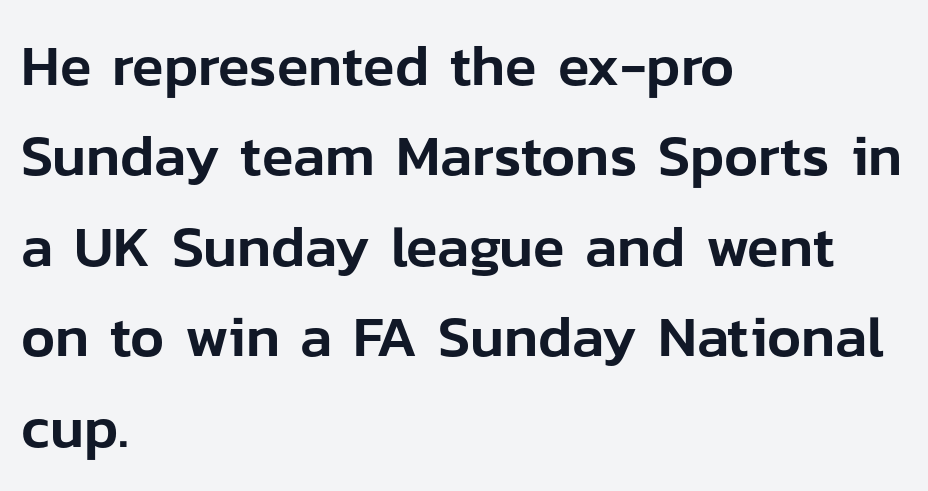
Q: Is the text italic (slanted)? A: No, it is upright.
Q: Is the typeface a serif or a sans-serif typeface? A: Sans-serif.
Q: Is the text underlined? A: No.
Q: How is the paragraph aligned? A: Left-aligned.
Q: Is the spacing between letters normal or unusually wide? A: Normal.
Q: Is the spacing between lines tight, normal or loose? A: Normal.
Q: Width (condensed, normal, or wide)? A: Normal.
Q: Stroke contrast? A: Low.
Q: x-height? A: Medium.
Q: Monospaced? A: No.
